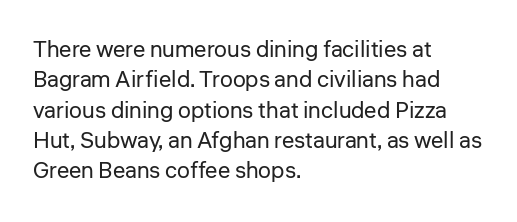
{"italic": "no", "bold": "no", "underline": "no", "align": "left", "line_spacing": "normal", "line_spacing_ratio": 1.32, "letter_spacing": "normal", "letter_spacing_em": 0.0, "glyph_px": 23}
